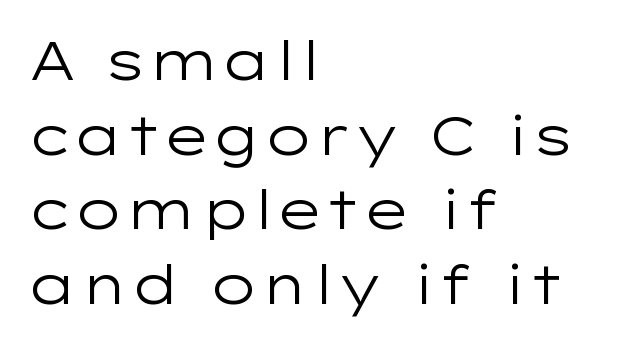
{"serif": "no", "italic": "no", "bold": "no", "weight": "regular", "width": "wide", "stroke_contrast": "low", "x_height": "medium", "monospaced": "no", "underline": "no", "align": "left", "line_spacing": "normal", "line_spacing_ratio": 1.41, "letter_spacing": "normal", "letter_spacing_em": 0.0, "glyph_px": 53}
